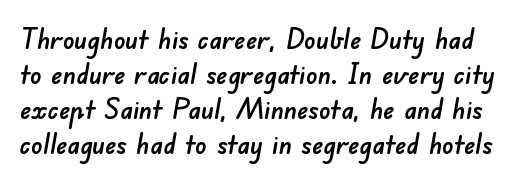
Q: Is the typeface a serif or a sans-serif typeface? A: Sans-serif.
Q: Is the text underlined? A: No.
Q: Is the spacing between letters normal or unusually wide? A: Normal.
Q: Is the spacing between lines tight, normal or loose? A: Normal.
Q: Width (condensed, normal, or wide)? A: Normal.
Q: Stroke contrast? A: Low.
Q: x-height? A: Small.
Q: Monospaced? A: No.
